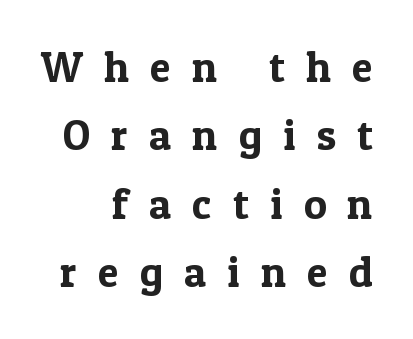
Beneath every word, the page is bare. The rendering shows small feet on the letterforms — a serif design. Is the letter spacing exaggerated? Yes — the characters are pushed far apart. Character widths vary here, with narrow letters taking less room than wide ones.
